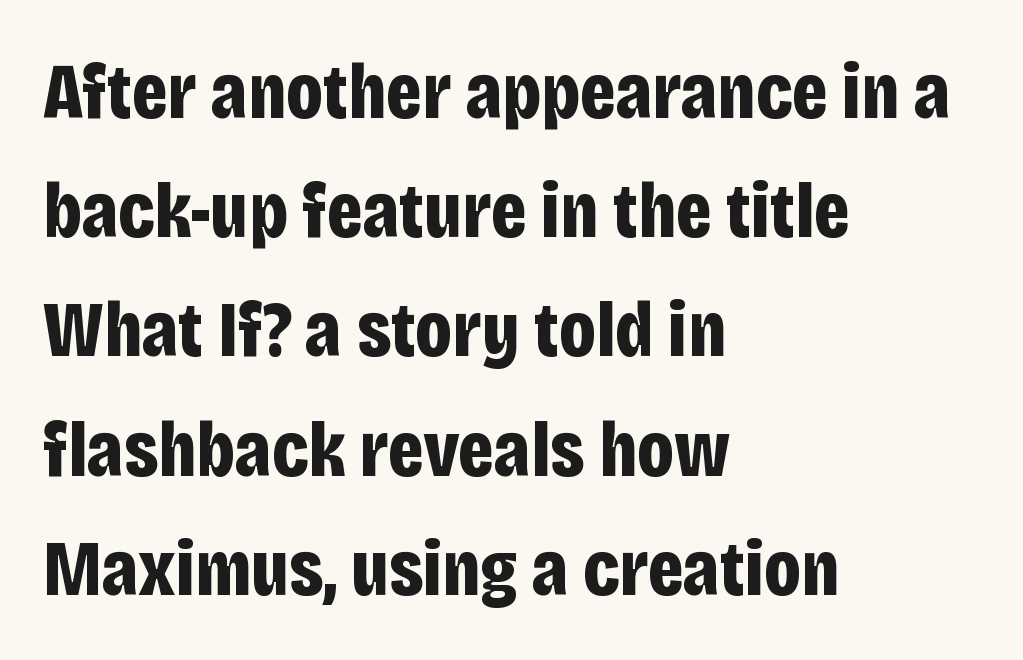
{"serif": "no", "italic": "no", "bold": "yes", "weight": "bold", "width": "condensed", "stroke_contrast": "low", "x_height": "large", "monospaced": "no", "underline": "no", "align": "left", "line_spacing": "normal", "line_spacing_ratio": 1.49, "letter_spacing": "normal", "letter_spacing_em": 0.0, "glyph_px": 80}
